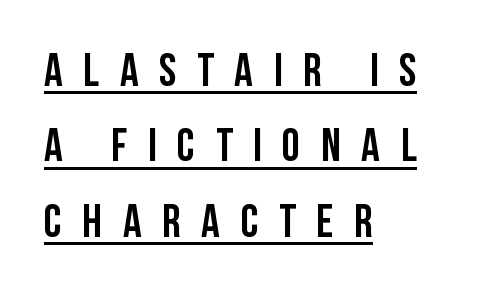
Q: Is the text italic (slanted)? A: No, it is upright.
Q: Is the typeface a serif or a sans-serif typeface? A: Sans-serif.
Q: Is the text underlined? A: Yes.
Q: How is the paragraph aligned? A: Left-aligned.
Q: Is the spacing between letters normal or unusually wide? A: Unusually wide.
Q: Is the spacing between lines tight, normal or loose? A: Normal.
Q: Width (condensed, normal, or wide)? A: Condensed.
Q: Stroke contrast? A: Low.
Q: x-height? A: Large.
Q: Monospaced? A: No.
